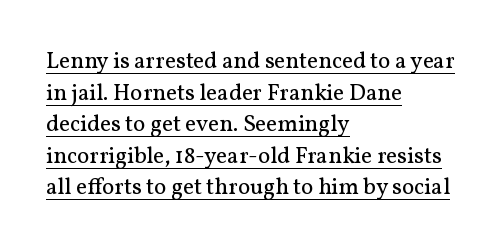
A roman cut, with each character standing at attention. Leading: standard. A continuous stroke trails under the words, as in a hyperlink. Between one letter and the next there's only the usual sliver of space. The characters are drawn with everyday or finer stroke widths. Left-aligned paragraph, ragged on the right.
